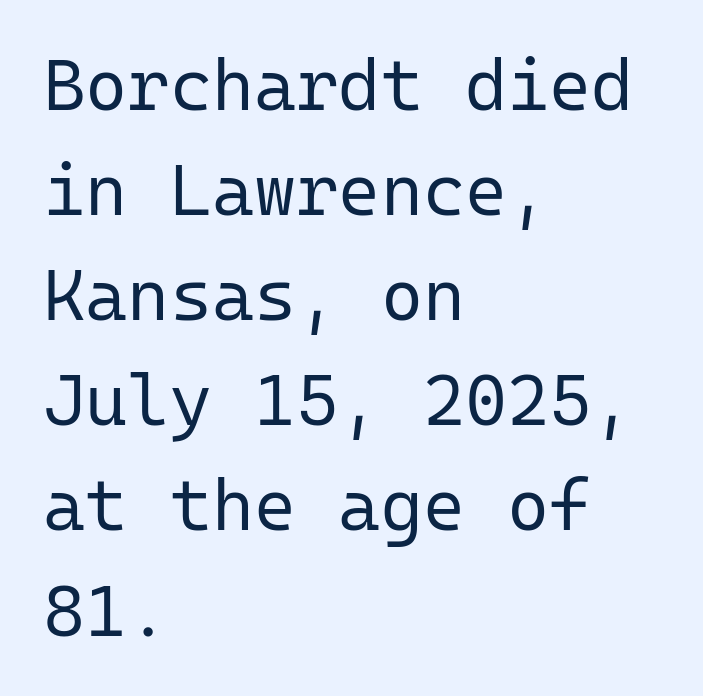
Q: Is the text bold? A: No.
Q: Is the text italic (slanted)? A: No, it is upright.
Q: Is the typeface a serif or a sans-serif typeface? A: Sans-serif.
Q: Is the text underlined? A: No.
Q: How is the paragraph aligned? A: Left-aligned.
Q: Is the spacing between letters normal or unusually wide? A: Normal.
Q: Is the spacing between lines tight, normal or loose? A: Normal.
Q: Width (condensed, normal, or wide)? A: Normal.
Q: Stroke contrast? A: Low.
Q: x-height? A: Medium.
Q: Monospaced? A: Yes.
